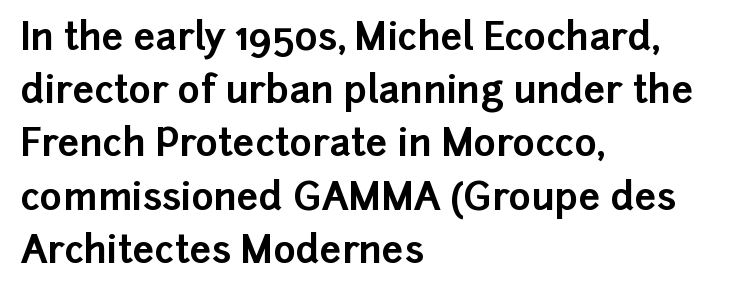
The image shows 38 px bold sans-serif type, upright; set left-aligned, normal line spacing (1.4x), normal letter spacing, not underlined; low stroke contrast and a medium x-height.
